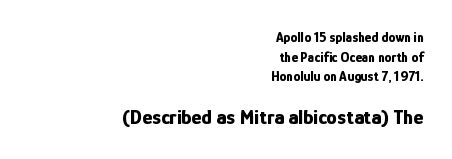
A typesetter would call this zero additional tracking. The rendering uses a moderate line-height, typical for paragraphs. Alignment: flush right. A student would notice the bottom passage is typeset larger than what precedes it.
